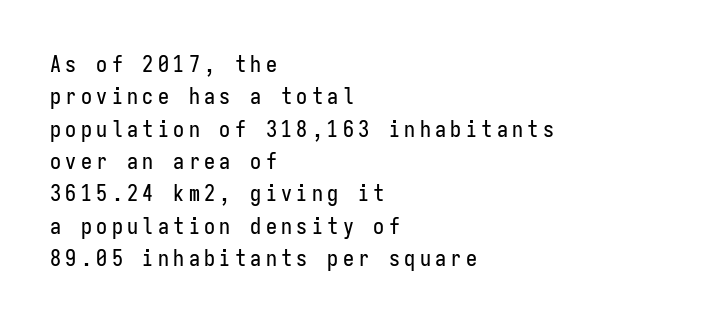
A student would call this left alignment; a typographer would say flush left, rag right. Compared with typical paragraphs, the rows here are spaced about the same. Honestly, there is no underline to notice here at all. Glyph-to-glyph distance is far greater than everyday printed text.
